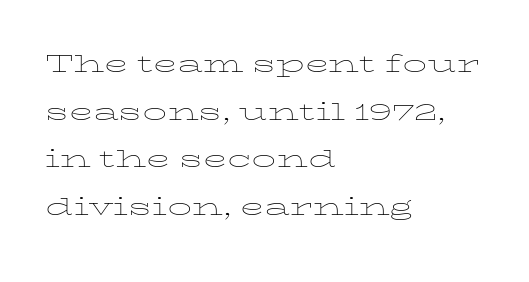
{"italic": "no", "bold": "no", "weight": "thin", "width": "wide", "stroke_contrast": "low", "x_height": "medium", "monospaced": "no", "underline": "no", "align": "left", "line_spacing": "normal", "line_spacing_ratio": 1.49, "letter_spacing": "normal", "letter_spacing_em": 0.0, "glyph_px": 32}
